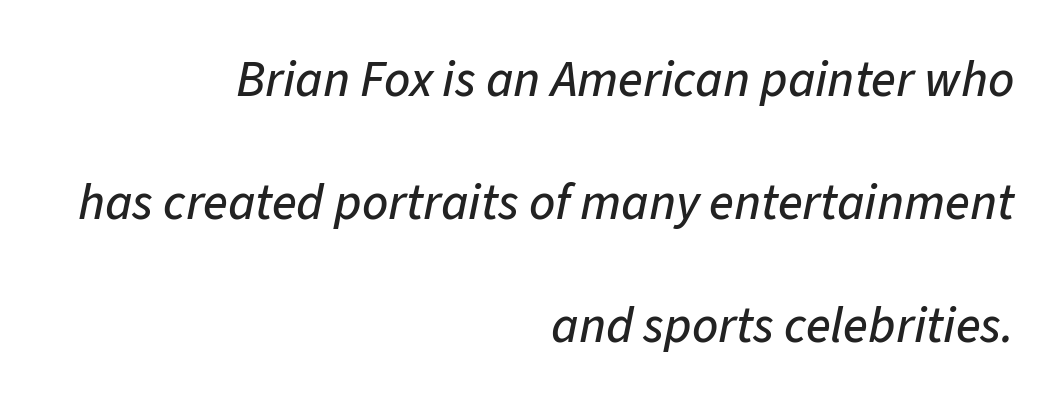
Q: Is the text italic (slanted)? A: Yes, it leans right by about 11 degrees.
Q: Is the text underlined? A: No.
Q: How is the paragraph aligned? A: Right-aligned.
Q: Is the spacing between letters normal or unusually wide? A: Normal.
Q: Is the spacing between lines tight, normal or loose? A: Loose.
Q: Width (condensed, normal, or wide)? A: Normal.
Q: Stroke contrast? A: Low.
Q: x-height? A: Medium.
Q: Monospaced? A: No.
